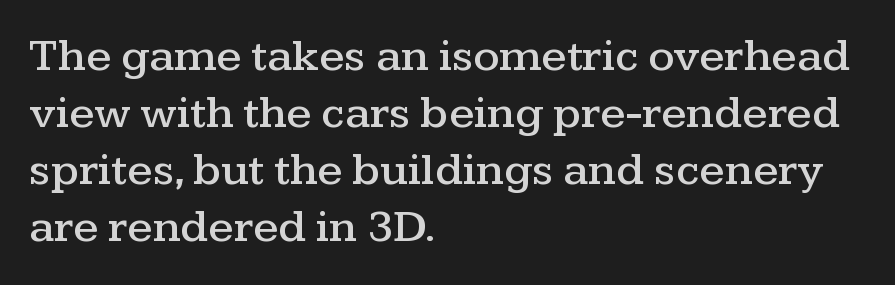
Q: Is the text italic (slanted)? A: No, it is upright.
Q: Is the typeface a serif or a sans-serif typeface? A: Serif.
Q: Is the text underlined? A: No.
Q: How is the paragraph aligned? A: Left-aligned.
Q: Is the spacing between letters normal or unusually wide? A: Normal.
Q: Width (condensed, normal, or wide)? A: Wide.
Q: Stroke contrast? A: Medium.
Q: x-height? A: Medium.
Q: Monospaced? A: No.
